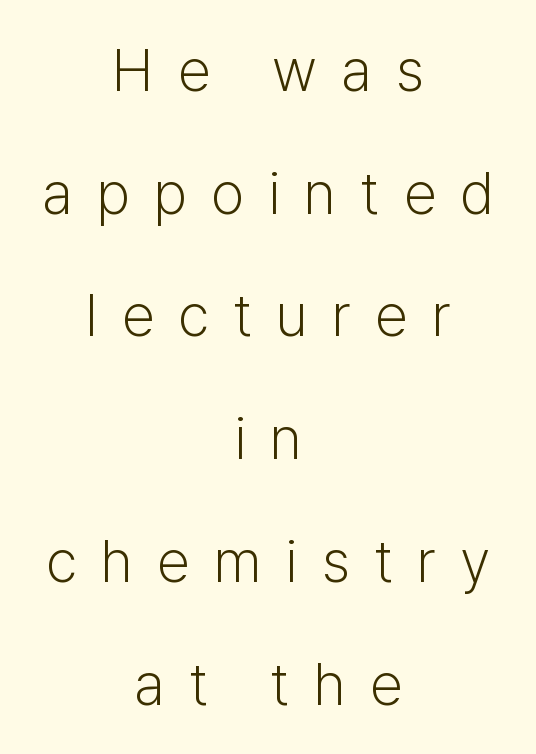
The specimen reads as upright at a glance. Think of a printed novel: that variable character pitch is what you see here. Check where the strokes stop: nothing finishes them off — pure sans. One-word summary of the alignment: center. Unmarked baselines from the first word to the last.
